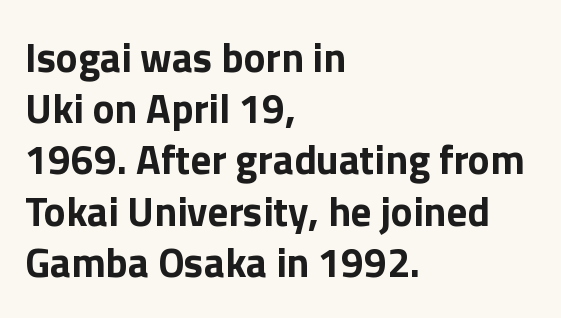
The image shows 41 px bold sans-serif type, upright; set left-aligned, normal line spacing (1.25x), normal letter spacing, not underlined; low stroke contrast and a medium x-height.
